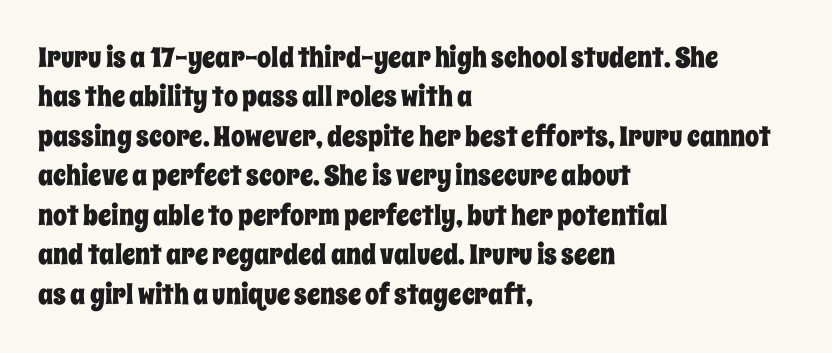
{"italic": "no", "width": "condensed", "stroke_contrast": "low", "x_height": "large", "monospaced": "no", "underline": "no", "align": "left", "line_spacing": "normal", "line_spacing_ratio": 1.41, "letter_spacing": "normal", "letter_spacing_em": 0.0, "glyph_px": 28}
